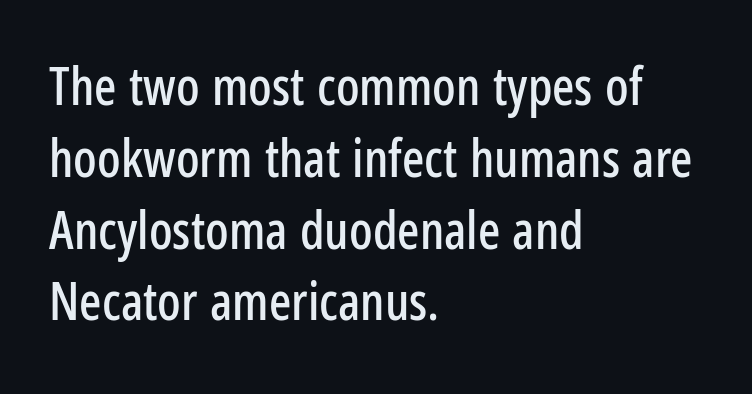
The image shows 52 px condensed sans-serif type, upright; set left-aligned, normal line spacing (1.38x), normal letter spacing, not underlined; low stroke contrast and a medium x-height.
